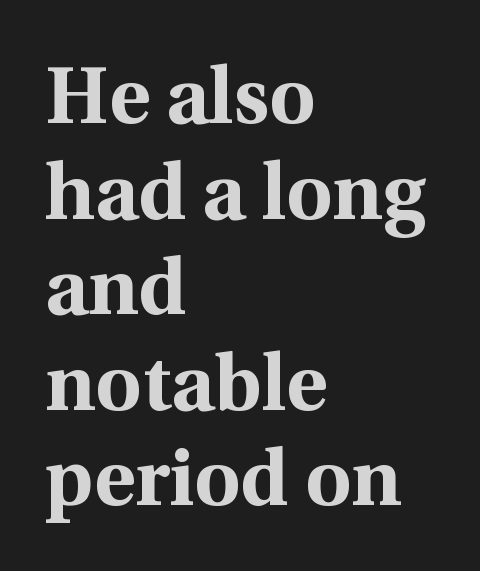
{"serif": "yes", "italic": "no", "bold": "yes", "weight": "bold", "width": "normal", "x_height": "medium", "monospaced": "no", "underline": "no", "align": "left", "line_spacing_ratio": 1.21, "letter_spacing": "normal", "letter_spacing_em": 0.0, "glyph_px": 79}
